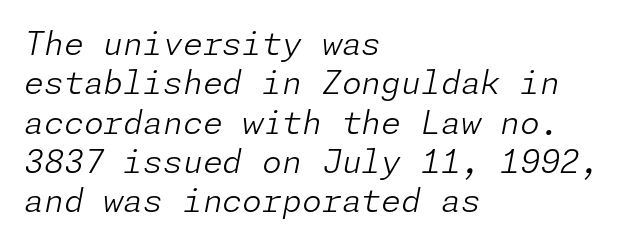
The image shows 32 px light type, italic (leaning right); set left-aligned, line spacing 1.23x, normal letter spacing, not underlined; low stroke contrast and a medium x-height.
